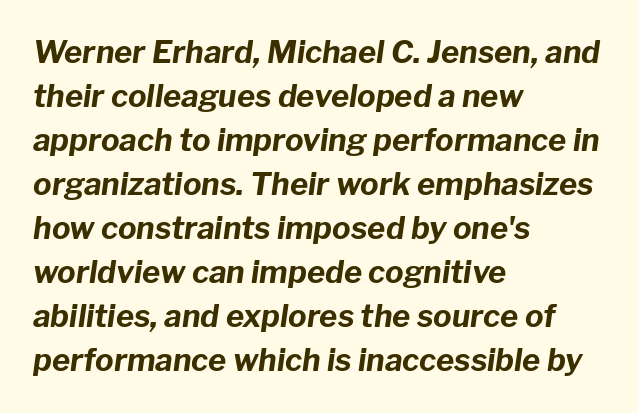
Q: Is the text bold? A: Yes.
Q: Is the text italic (slanted)? A: Yes, it leans right by about 8 degrees.
Q: Is the text underlined? A: No.
Q: How is the paragraph aligned? A: Left-aligned.
Q: Is the spacing between letters normal or unusually wide? A: Normal.
Q: Is the spacing between lines tight, normal or loose? A: Normal.
Q: Width (condensed, normal, or wide)? A: Normal.
Q: Stroke contrast? A: Low.
Q: x-height? A: Medium.
Q: Monospaced? A: No.
